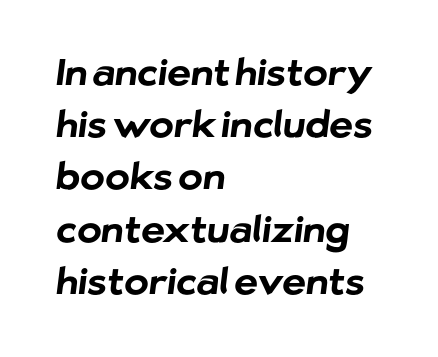
Q: Is the text bold? A: Yes.
Q: Is the typeface a serif or a sans-serif typeface? A: Sans-serif.
Q: Is the text underlined? A: No.
Q: How is the paragraph aligned? A: Left-aligned.
Q: Is the spacing between letters normal or unusually wide? A: Normal.
Q: Is the spacing between lines tight, normal or loose? A: Normal.
Q: Width (condensed, normal, or wide)? A: Normal.
Q: Stroke contrast? A: Low.
Q: x-height? A: Medium.
Q: Monospaced? A: No.
